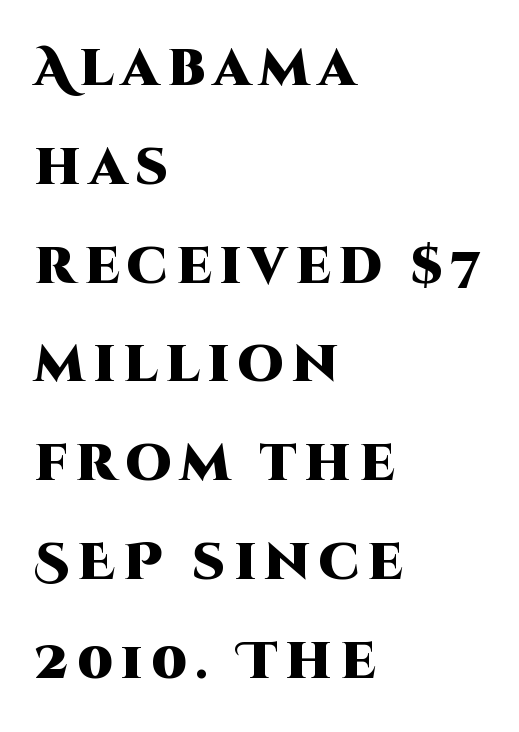
Spacing verdict: proportional, widths tailored to each character. Descender tails drop into unmarked territory. Caption: multi-line text, flush left, ragged right. A great deal of white space separates one row of letters from the next. You can tell it's not italic because the verticals are truly vertical. Stroke thickness is high; the sample reads as a true bold.
